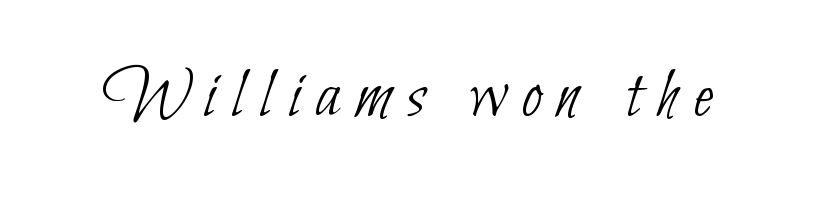
A light-to-regular cut is what we see here. Here the designer chose a conventional face with non-uniform glyph widths. Check where the strokes stop: nothing finishes them off — pure sans. The baseline area is clear. The gaps between neighbouring characters are conspicuously large.
